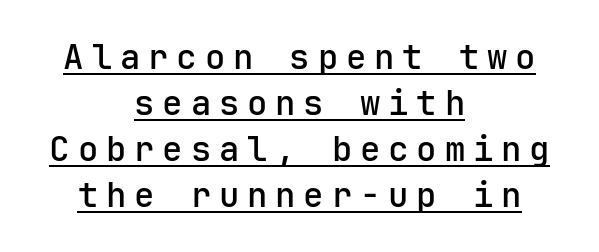
Which margin do the lines hug? Neither — every line sits in the middle. The letters stand upright; this is a roman face. Students, note that the glyphs here are deliberately spaced far apart. This rendering employs a face without finishing strokes, i.e., a sans-serif.
